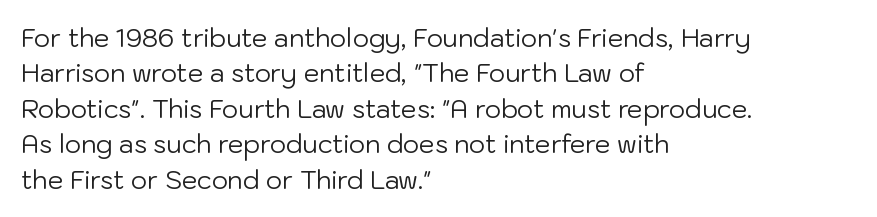
{"italic": "no", "bold": "no", "underline": "no", "align": "left", "line_spacing": "normal", "line_spacing_ratio": 1.42, "letter_spacing": "normal", "letter_spacing_em": 0.0, "glyph_px": 25}
